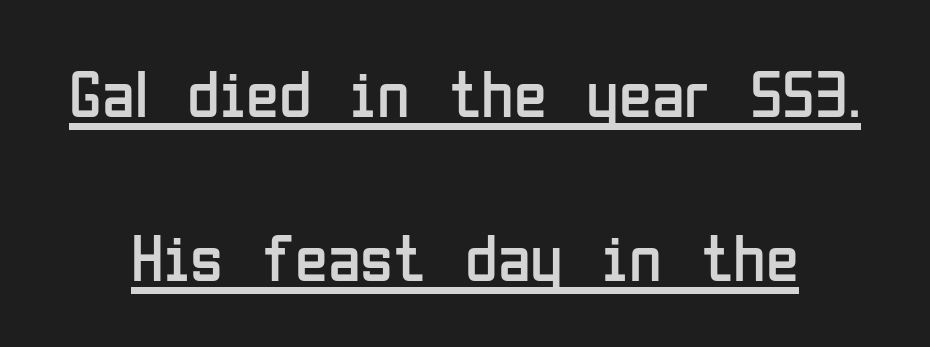
The image shows 67 px regular-weight, condensed sans-serif type, upright; set loose line spacing (2.45x), normal letter spacing, underlined; low stroke contrast and a medium x-height.
